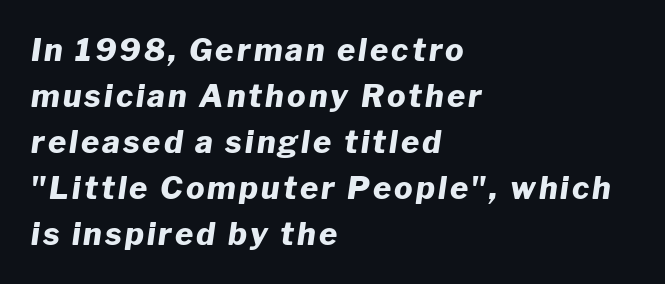
The image shows 31 px heavy type, italic (leaning right); set left-aligned, normal line spacing (1.48x), not underlined; low stroke contrast and a medium x-height.
